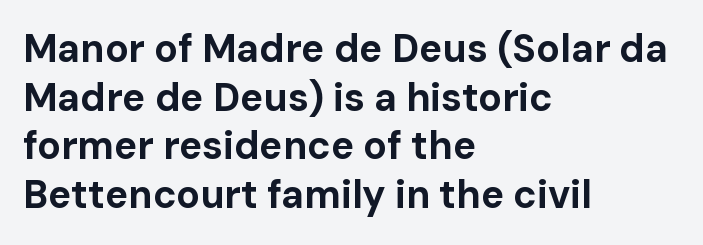
The image shows 39 px bold sans-serif type, upright; set left-aligned, normal line spacing (1.25x), normal letter spacing, not underlined; low stroke contrast and a medium x-height.
